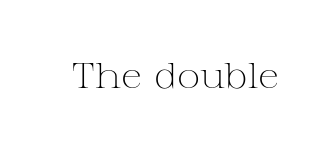
{"serif": "yes", "italic": "no", "bold": "no", "weight": "light", "width": "wide", "stroke_contrast": "medium", "x_height": "medium", "monospaced": "no", "underline": "no", "letter_spacing": "normal", "letter_spacing_em": 0.0, "glyph_px": 35}
